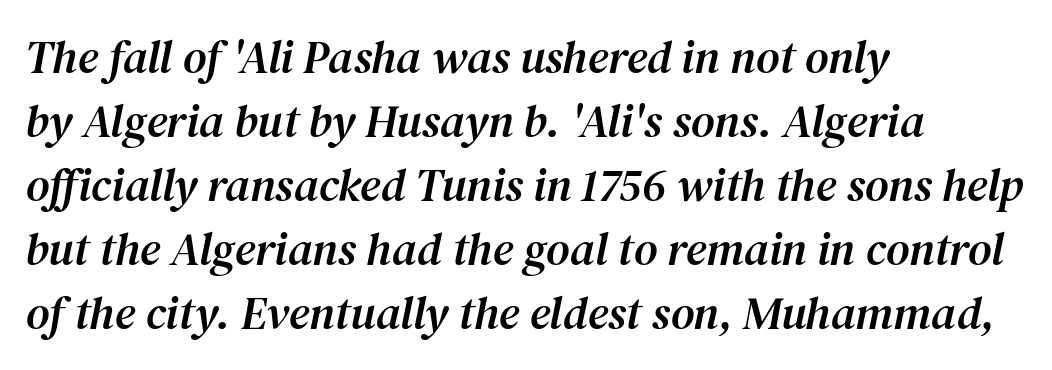
Whoever set this chose a conventional vertical rhythm. The space directly below the letters is spotless. Think of a printed novel: that variable character pitch is what you see here. Stroke terminals: seriffed. Style check: oblique.
